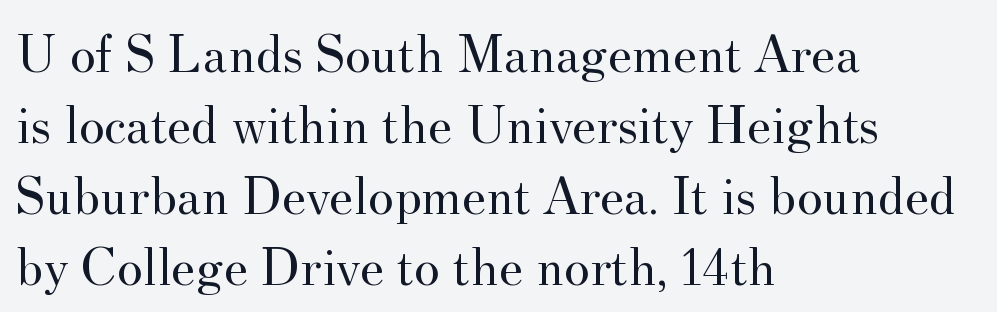
The image shows 55 px regular-weight serif type, upright; set left-aligned, normal line spacing (1.29x), normal letter spacing, not underlined; medium stroke contrast and a small x-height.
